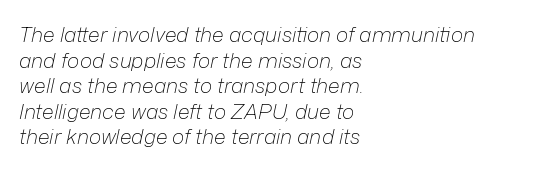
{"italic": "yes", "lean": "right", "slant_degrees": 12, "bold": "no", "underline": "no", "align": "left", "line_spacing_ratio": 1.22, "letter_spacing": "normal", "letter_spacing_em": 0.0, "glyph_px": 21}
